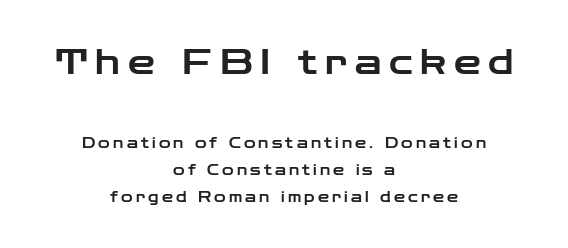
The image shows 34 px wide sans-serif type, upright; set centered, loose line spacing (1.91x), unusually wide letter spacing (+0.23 em), not underlined; the first (top) block is 2.43x larger; low stroke contrast and a medium x-height.
